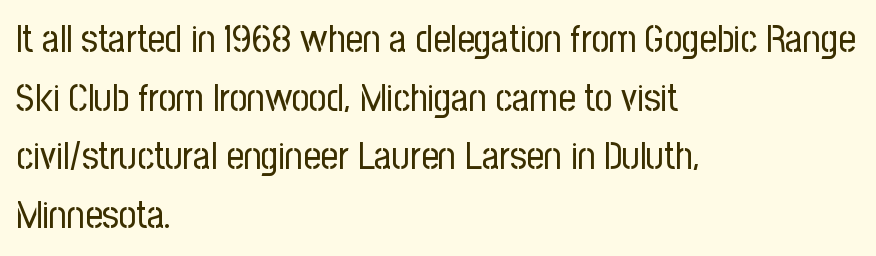
{"serif": "no", "italic": "no", "bold": "no", "weight": "regular", "width": "condensed", "stroke_contrast": "low", "x_height": "medium", "monospaced": "no", "underline": "no", "align": "left", "line_spacing": "normal", "line_spacing_ratio": 1.54, "letter_spacing": "normal", "letter_spacing_em": 0.0, "glyph_px": 38}
